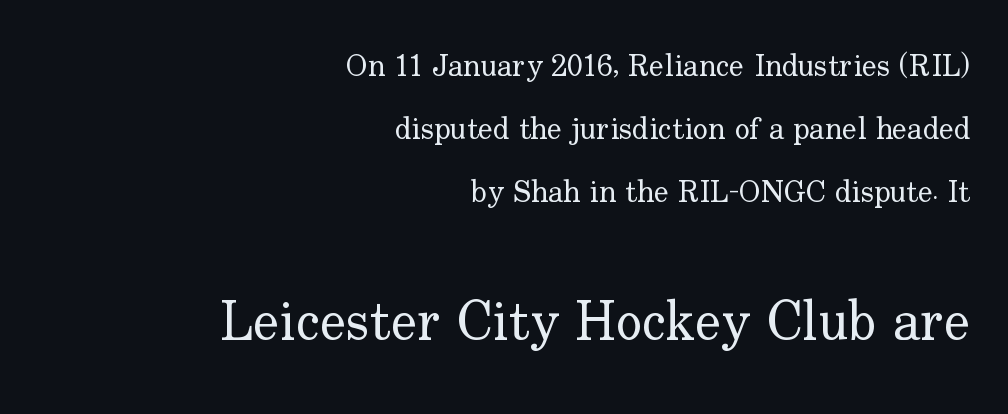
The image shows 55 px regular-weight serif type, upright; set right-aligned, loose line spacing (2.04x), normal letter spacing, not underlined; the second (bottom) block is 1.77x larger; low stroke contrast and a small x-height.
